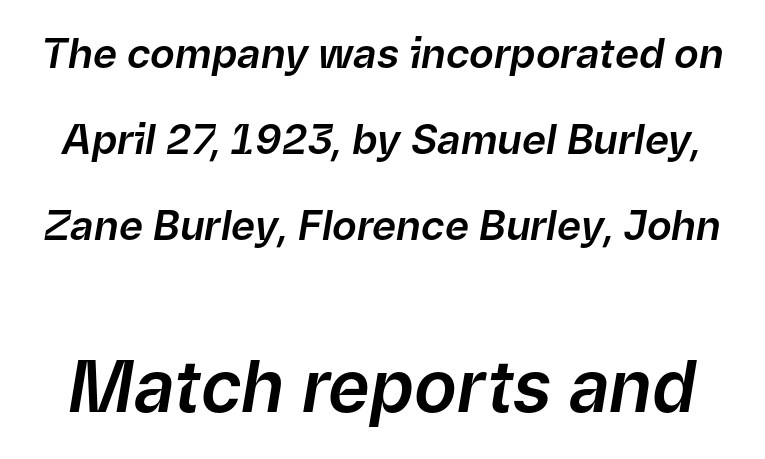
The image shows 71 px text type, italic (leaning right); set loose line spacing (2.1x), normal letter spacing, not underlined; the second (bottom) block is 1.73x larger; low stroke contrast and a medium x-height.
